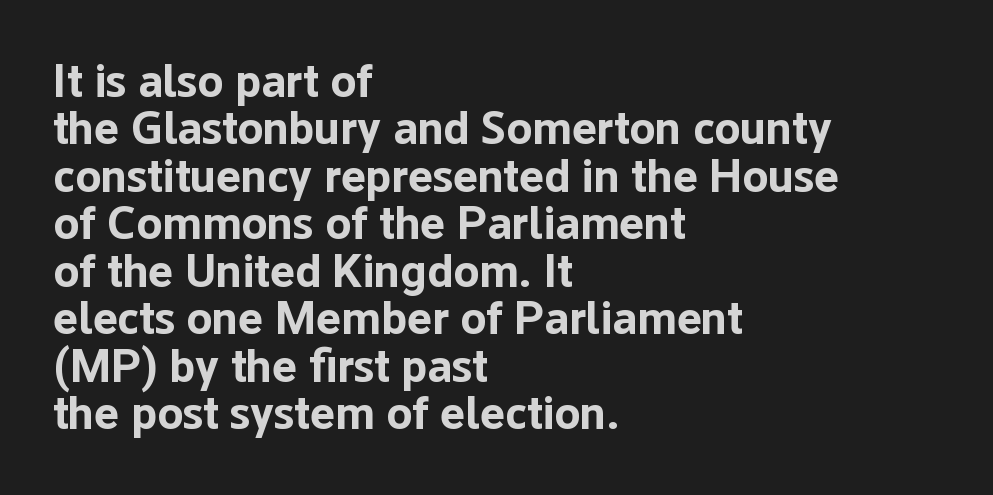
Note the varied advance widths — an 'i' is clearly narrower than an 'm'. The letters carry no serifs — their stems end cleanly without finishing strokes. Look at the stroke-to-counter ratio: heavy, a bold. Where is the straight margin? On the left. Summary of vertical rhythm: compact, with narrow interline spacing.
